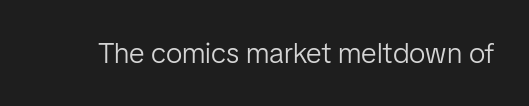
Type without underlining. Are there feet on the stems? There aren't — it's a sans. Spacing verdict: proportional, widths tailored to each character. The letterforms sit shoulder to shoulder at normal distance. The specimen reads as upright at a glance. The strokes carry an ordinary text weight at most.
